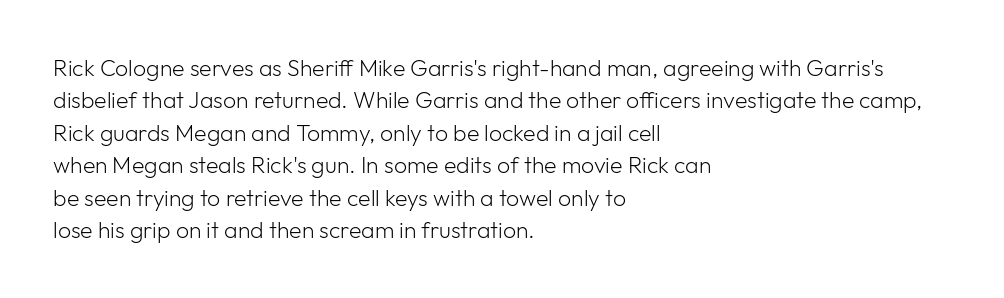
Q: Is the text bold? A: No.
Q: Is the text italic (slanted)? A: No, it is upright.
Q: Is the text underlined? A: No.
Q: How is the paragraph aligned? A: Left-aligned.
Q: Is the spacing between letters normal or unusually wide? A: Normal.
Q: Is the spacing between lines tight, normal or loose? A: Normal.
